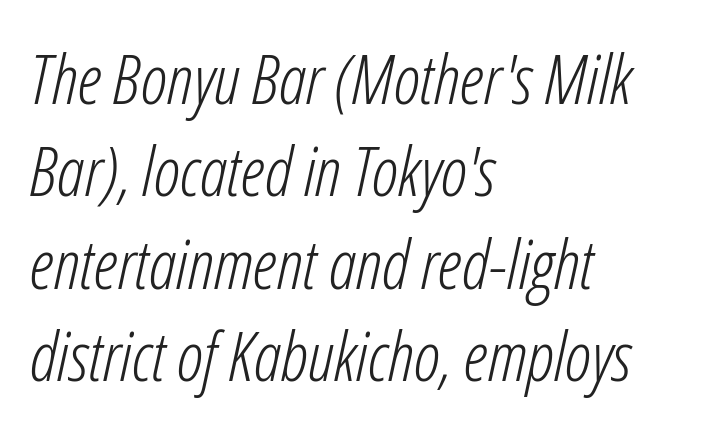
Q: Is the text bold? A: No.
Q: Is the text italic (slanted)? A: Yes, it leans right by about 12 degrees.
Q: Is the text underlined? A: No.
Q: How is the paragraph aligned? A: Left-aligned.
Q: Is the spacing between letters normal or unusually wide? A: Normal.
Q: Is the spacing between lines tight, normal or loose? A: Normal.
Q: Width (condensed, normal, or wide)? A: Condensed.
Q: Stroke contrast? A: Low.
Q: x-height? A: Medium.
Q: Monospaced? A: No.
